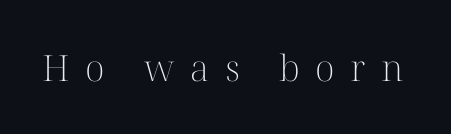
This rendering widens character spacing well past its baseline value. Proportional: the letters do not fall into vertical columns. Ordinary non-slanted type is in use. Regarding serifs, this sample has them.
